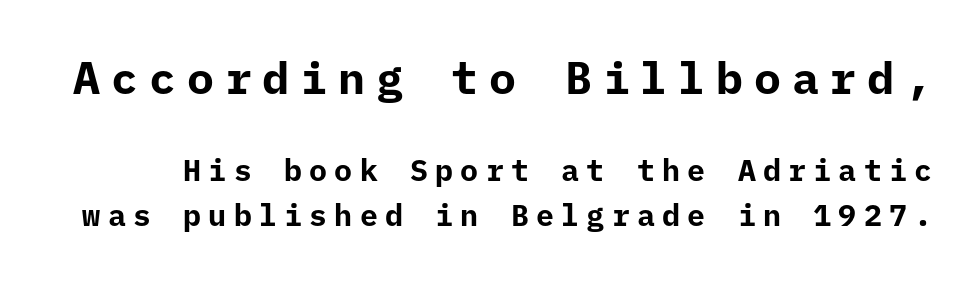
{"serif": "no", "italic": "no", "bold": "yes", "weight": "bold", "width": "normal", "stroke_contrast": "low", "x_height": "medium", "monospaced": "yes", "underline": "no", "line_spacing": "normal", "line_spacing_ratio": 1.49, "letter_spacing": "wide", "letter_spacing_em": 0.24, "larger_block": "first", "size_ratio": 1.5, "glyph_px": 45}
